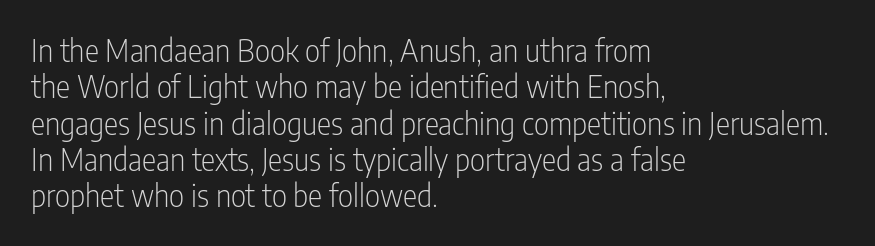
The lettering stays uniformly vertical, giving the passage a roman look. Glyph-to-glyph distance matches everyday printed text. The letters look calm and open, with moderate or lighter stems. A typesetter would call this proportional, since set widths differ per character. Underlining? Definitely not there.
